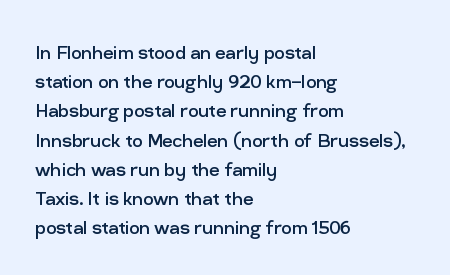
{"italic": "no", "bold": "no", "underline": "no", "align": "left", "line_spacing": "normal", "line_spacing_ratio": 1.27, "letter_spacing": "normal", "letter_spacing_em": 0.0, "glyph_px": 23}
